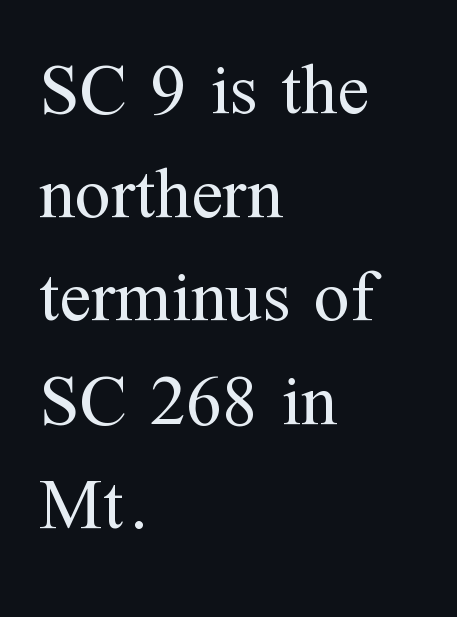
{"serif": "yes", "italic": "no", "bold": "no", "weight": "regular", "width": "normal", "stroke_contrast": "medium", "x_height": "medium", "monospaced": "no", "underline": "no", "align": "left", "line_spacing": "normal", "line_spacing_ratio": 1.42, "letter_spacing": "normal", "letter_spacing_em": 0.0, "glyph_px": 73}
